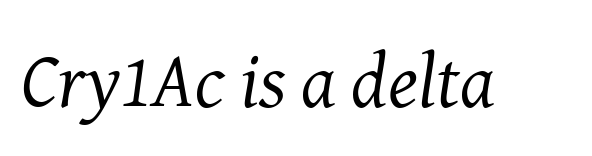
The image shows 77 px regular-weight serif type, italic (leaning right); set normal letter spacing, not underlined; medium stroke contrast and a medium x-height.
